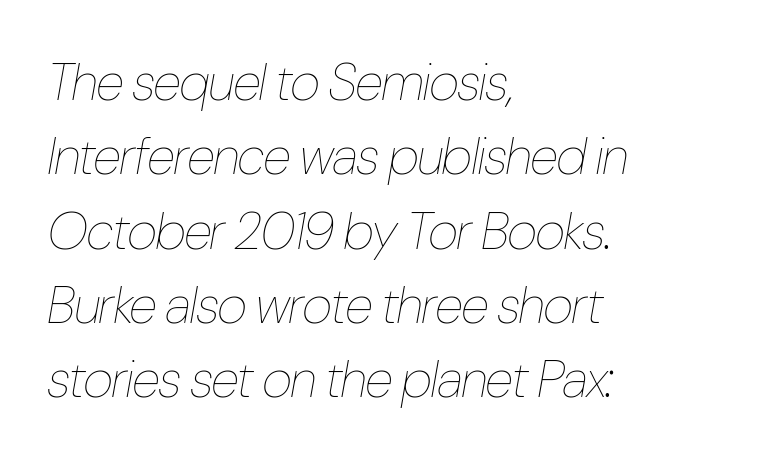
{"italic": "yes", "lean": "right", "slant_degrees": 10, "bold": "no", "weight": "thin", "width": "condensed", "stroke_contrast": "low", "x_height": "medium", "monospaced": "no", "underline": "no", "align": "left", "line_spacing": "normal", "line_spacing_ratio": 1.43, "letter_spacing": "normal", "letter_spacing_em": 0.0, "glyph_px": 52}
